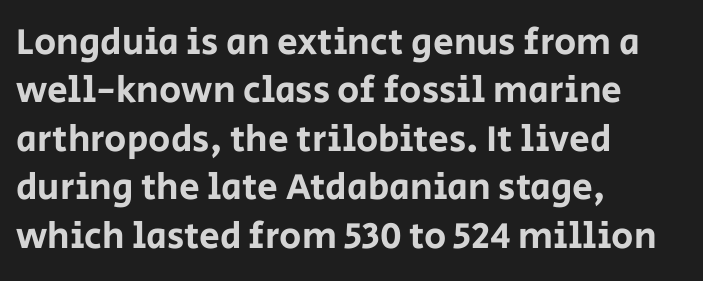
The image shows 37 px sans-serif type, upright; set left-aligned, normal line spacing (1.31x), normal letter spacing, not underlined; low stroke contrast and a large x-height.
